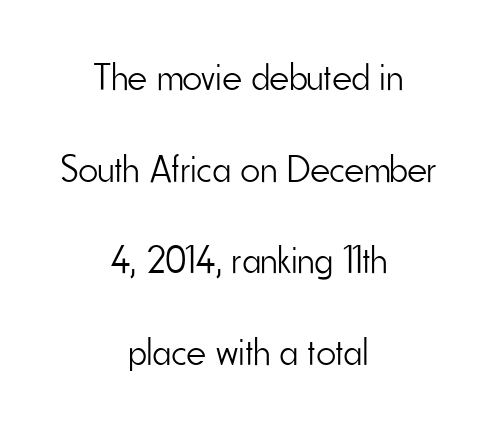
Q: Is the text bold? A: No.
Q: Is the text italic (slanted)? A: No, it is upright.
Q: Is the typeface a serif or a sans-serif typeface? A: Sans-serif.
Q: Is the text underlined? A: No.
Q: How is the paragraph aligned? A: Centered.
Q: Is the spacing between letters normal or unusually wide? A: Normal.
Q: Is the spacing between lines tight, normal or loose? A: Loose.
Q: Width (condensed, normal, or wide)? A: Condensed.
Q: Stroke contrast? A: Low.
Q: x-height? A: Small.
Q: Monospaced? A: No.
